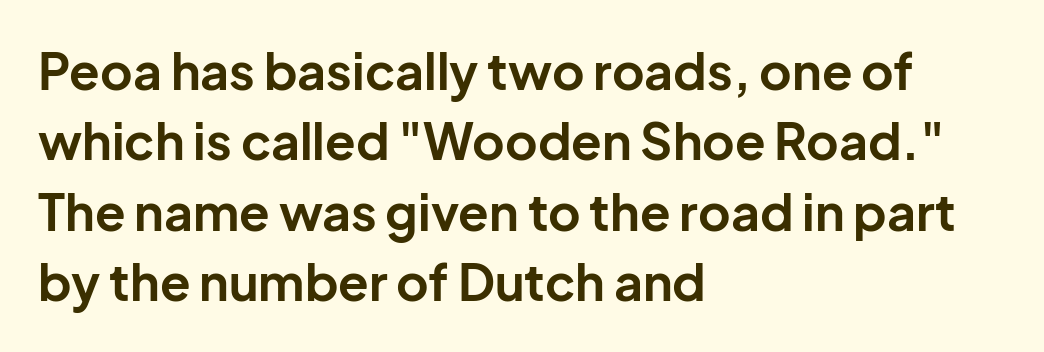
The line-height multiplier appears to be the usual default. The passage shown has conventional tracking throughout. Descender tails drop into unmarked territory. The strokes are fattened all the way to bold.
